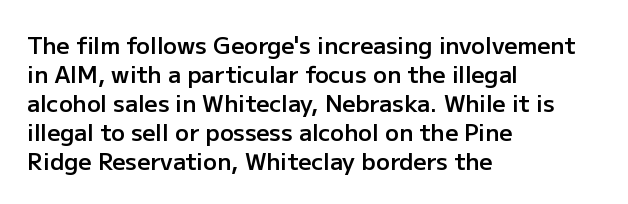
The image shows 23 px text type, upright; set left-aligned, normal line spacing (1.26x), normal letter spacing, not underlined.
